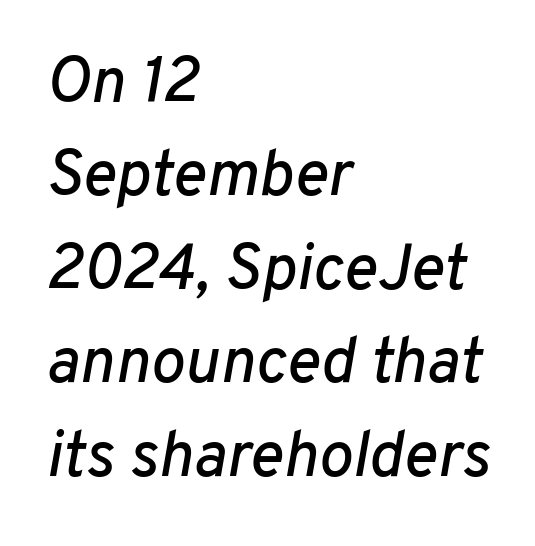
The image shows 64 px text type, italic (leaning right); set left-aligned, normal line spacing (1.46x), normal letter spacing, not underlined; low stroke contrast and a medium x-height.
